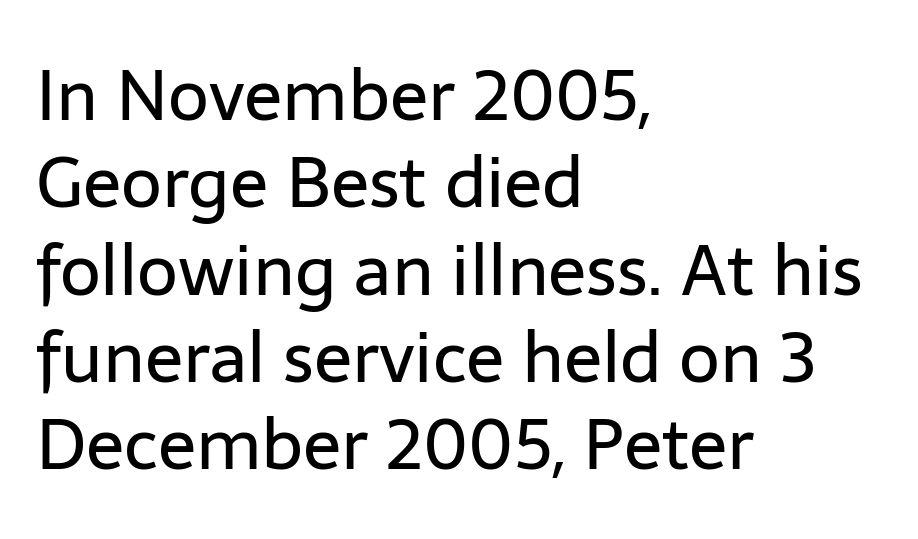
The image shows 71 px regular-weight sans-serif type, upright; set left-aligned, line spacing 1.23x, normal letter spacing, not underlined; low stroke contrast and a medium x-height.
